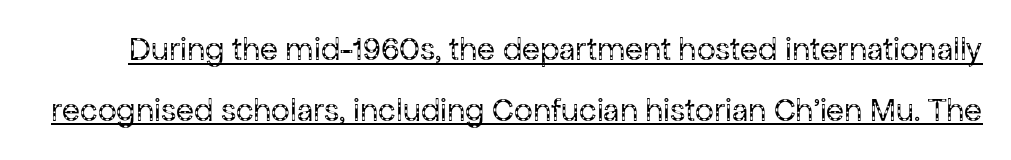
No italicization has been applied; the sample stays upright. Tracking here is standard; glyphs follow each other at the usual distance. This sample has the flowing, uneven cadence of proportional lettering. The rendering uses the underline text-decoration.
